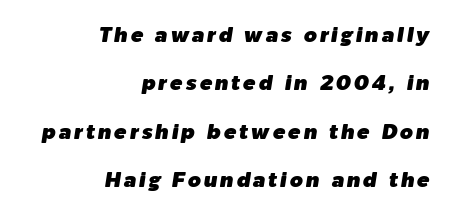
Q: Is the text italic (slanted)? A: Yes, it leans right by about 9 degrees.
Q: Is the text underlined? A: No.
Q: How is the paragraph aligned? A: Right-aligned.
Q: Is the spacing between lines tight, normal or loose? A: Loose.
